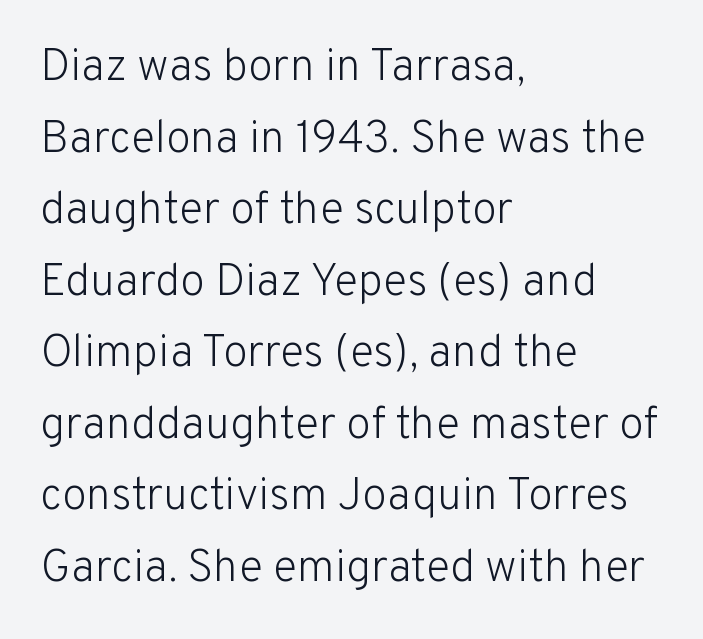
{"serif": "no", "italic": "no", "bold": "no", "weight": "light", "width": "normal", "stroke_contrast": "low", "x_height": "medium", "monospaced": "no", "underline": "no", "align": "left", "line_spacing": "normal", "line_spacing_ratio": 1.59, "letter_spacing": "normal", "letter_spacing_em": 0.0, "glyph_px": 45}
